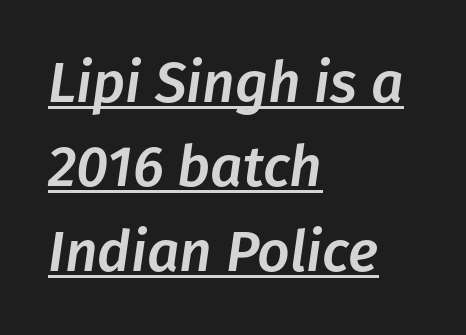
Q: Is the text italic (slanted)? A: Yes, it leans right by about 8 degrees.
Q: Is the text underlined? A: Yes.
Q: How is the paragraph aligned? A: Left-aligned.
Q: Is the spacing between letters normal or unusually wide? A: Normal.
Q: Is the spacing between lines tight, normal or loose? A: Normal.
Q: Width (condensed, normal, or wide)? A: Normal.
Q: Stroke contrast? A: Low.
Q: x-height? A: Medium.
Q: Monospaced? A: No.
